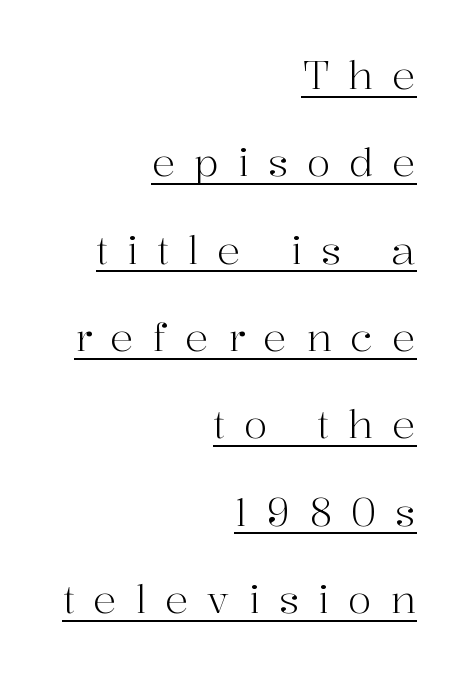
Q: Is the text bold? A: No.
Q: Is the text italic (slanted)? A: No, it is upright.
Q: Is the typeface a serif or a sans-serif typeface? A: Serif.
Q: Is the text underlined? A: Yes.
Q: How is the paragraph aligned? A: Right-aligned.
Q: Is the spacing between letters normal or unusually wide? A: Unusually wide.
Q: Is the spacing between lines tight, normal or loose? A: Loose.
Q: Width (condensed, normal, or wide)? A: Normal.
Q: Stroke contrast? A: High.
Q: x-height? A: Medium.
Q: Monospaced? A: No.
